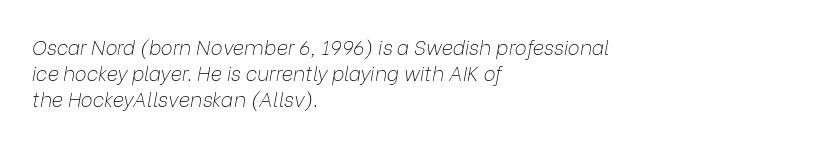
Q: Is the text bold? A: No.
Q: Is the text italic (slanted)? A: Yes, it leans right by about 9 degrees.
Q: Is the text underlined? A: No.
Q: How is the paragraph aligned? A: Left-aligned.
Q: Is the spacing between letters normal or unusually wide? A: Normal.
Q: Is the spacing between lines tight, normal or loose? A: Normal.
